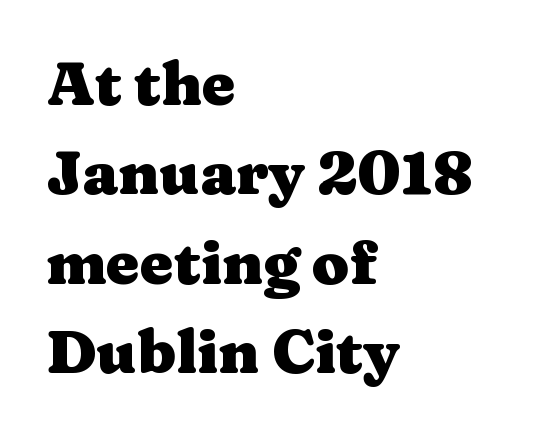
The image shows 60 px heavy, wide serif type, upright; set left-aligned, normal line spacing (1.49x), normal letter spacing, not underlined; medium stroke contrast and a medium x-height.
